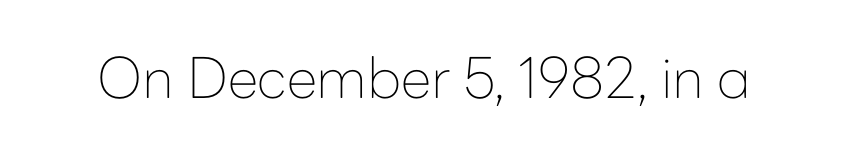
{"serif": "no", "italic": "no", "bold": "no", "weight": "thin", "width": "normal", "stroke_contrast": "low", "x_height": "medium", "monospaced": "no", "underline": "no", "letter_spacing": "normal", "letter_spacing_em": 0.0, "glyph_px": 56}
